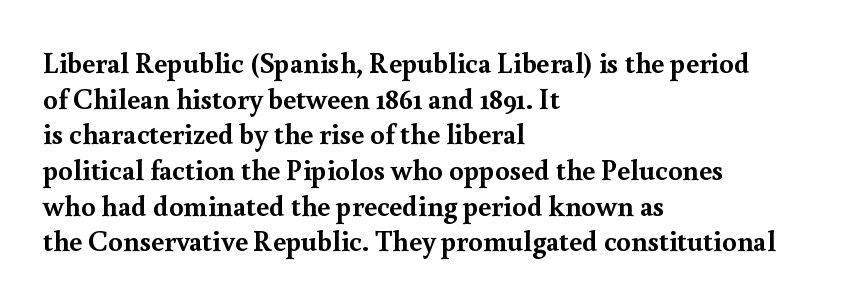
{"serif": "yes", "italic": "no", "bold": "yes", "weight": "semibold", "width": "normal", "x_height": "small", "monospaced": "no", "underline": "no", "align": "left", "line_spacing_ratio": 1.23, "letter_spacing": "normal", "letter_spacing_em": 0.0, "glyph_px": 29}
